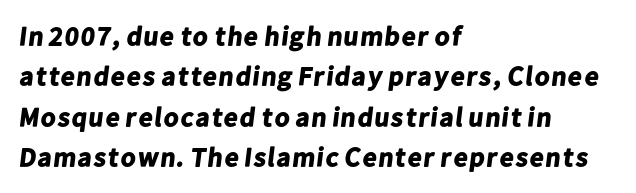
{"bold": "yes", "underline": "no", "align": "left", "line_spacing": "normal", "line_spacing_ratio": 1.5, "letter_spacing": "normal", "letter_spacing_em": 0.0, "glyph_px": 27}
